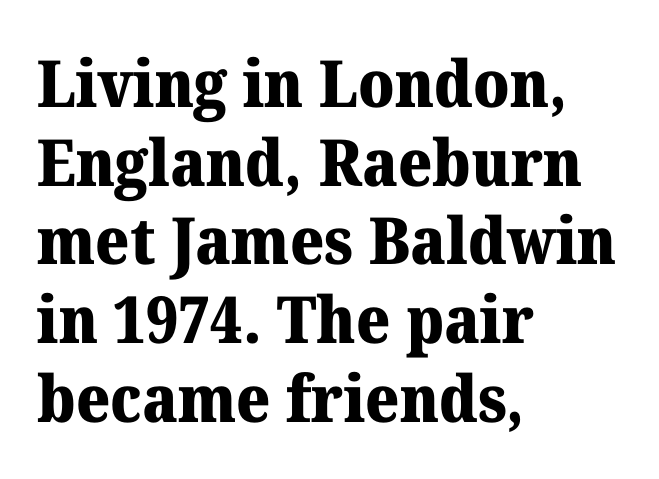
The image shows 65 px heavy serif type, upright; set left-aligned, line spacing 1.21x, normal letter spacing, not underlined; medium stroke contrast and a medium x-height.
